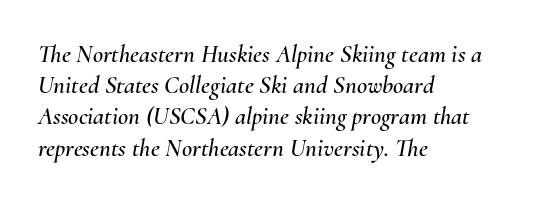
{"italic": "yes", "lean": "right", "slant_degrees": 10, "underline": "no", "align": "left", "line_spacing": "normal", "line_spacing_ratio": 1.25, "letter_spacing": "normal", "letter_spacing_em": 0.0, "glyph_px": 25}
